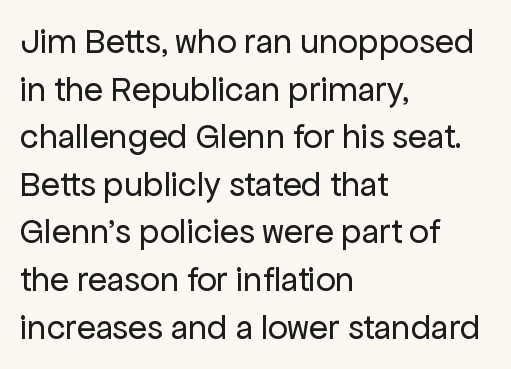
{"serif": "no", "italic": "no", "bold": "no", "weight": "regular", "width": "normal", "stroke_contrast": "low", "x_height": "medium", "monospaced": "no", "underline": "no", "align": "left", "line_spacing": "normal", "line_spacing_ratio": 1.36, "letter_spacing": "normal", "letter_spacing_em": 0.0, "glyph_px": 35}
